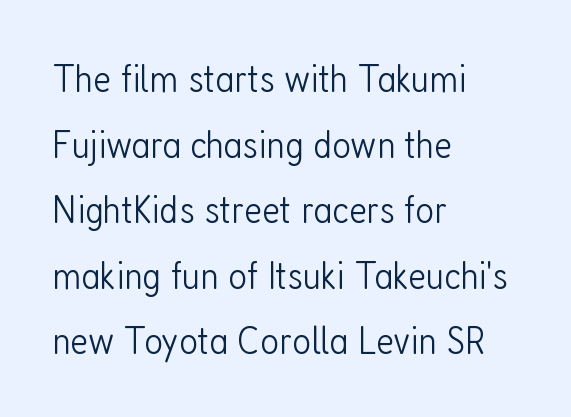
Q: Is the text bold? A: No.
Q: Is the text italic (slanted)? A: No, it is upright.
Q: Is the typeface a serif or a sans-serif typeface? A: Sans-serif.
Q: Is the text underlined? A: No.
Q: How is the paragraph aligned? A: Left-aligned.
Q: Is the spacing between letters normal or unusually wide? A: Normal.
Q: Is the spacing between lines tight, normal or loose? A: Normal.
Q: Width (condensed, normal, or wide)? A: Condensed.
Q: Stroke contrast? A: Low.
Q: x-height? A: Medium.
Q: Monospaced? A: No.
